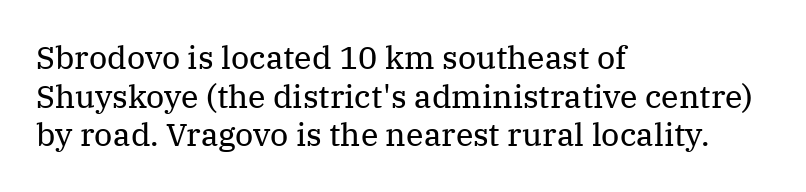
This is roman type, the default non-slanted kind. Varying glyph widths throughout — classic text-font behaviour. One-word summary of the alignment: left. The font family rendered here belongs to the serif group.
